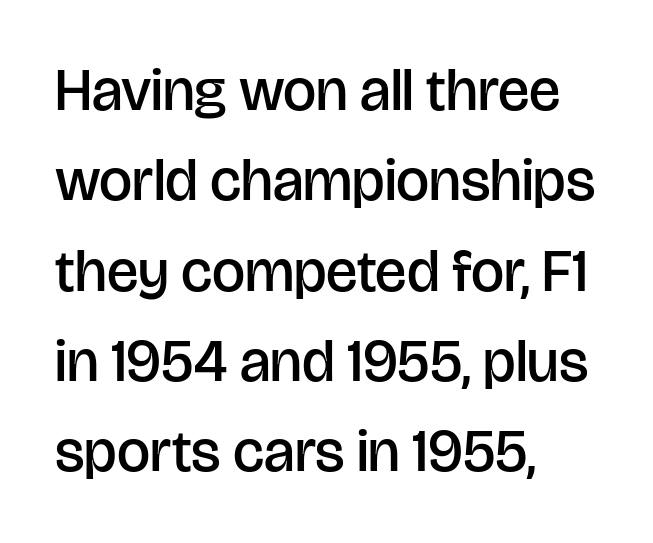
The image shows 59 px semibold sans-serif type, upright; set left-aligned, normal line spacing (1.53x), normal letter spacing, not underlined; low stroke contrast and a large x-height.
